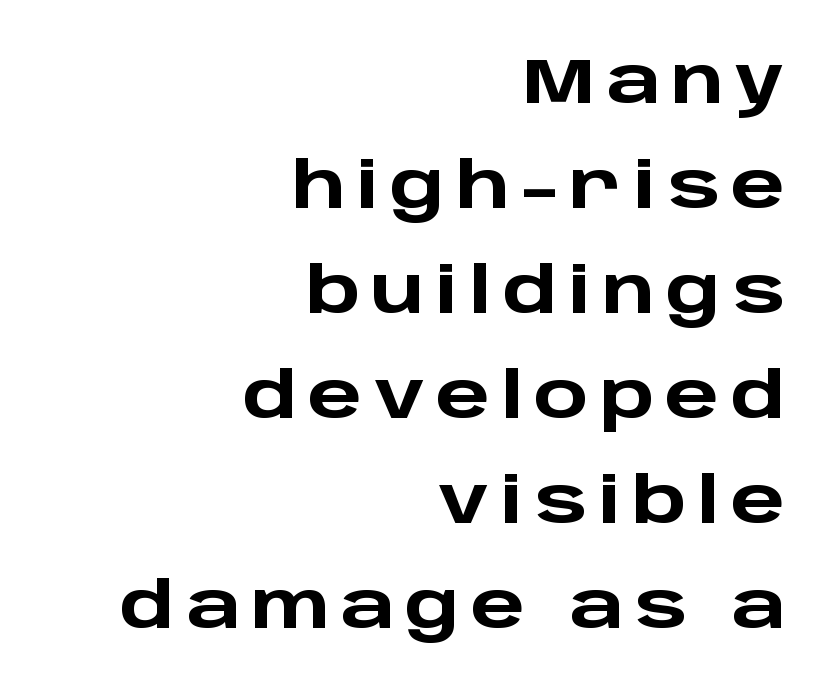
Q: Is the text bold? A: Yes.
Q: Is the text italic (slanted)? A: No, it is upright.
Q: Is the typeface a serif or a sans-serif typeface? A: Sans-serif.
Q: Is the text underlined? A: No.
Q: How is the paragraph aligned? A: Right-aligned.
Q: Is the spacing between lines tight, normal or loose? A: Normal.
Q: Width (condensed, normal, or wide)? A: Wide.
Q: Stroke contrast? A: Low.
Q: x-height? A: Large.
Q: Monospaced? A: No.
